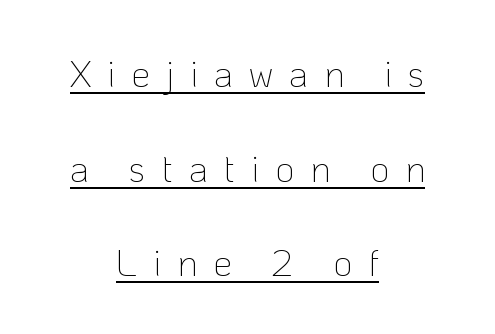
The lettering stays uniformly vertical, giving the passage a roman look. Proportional: the letters do not fall into vertical columns. The lines in this sample share a center point and differ in where they start and stop. This sample uses a sans-serif face. The gaps between neighbouring characters are conspicuously large. The typesetting does not lean heavy: it is not bold.
